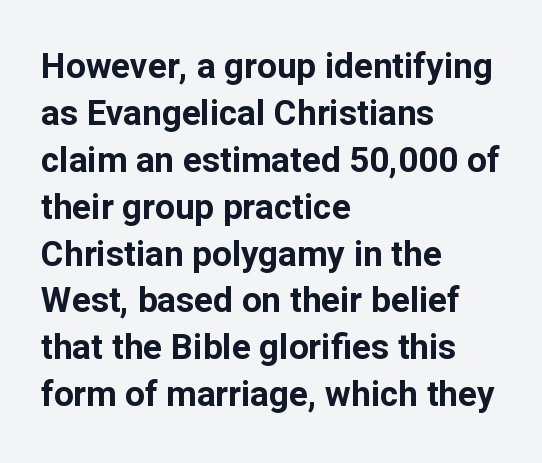
{"serif": "no", "italic": "no", "bold": "yes", "weight": "bold", "width": "normal", "stroke_contrast": "low", "x_height": "medium", "monospaced": "no", "underline": "no", "align": "left", "line_spacing": "normal", "line_spacing_ratio": 1.34, "letter_spacing": "normal", "letter_spacing_em": 0.0, "glyph_px": 35}
